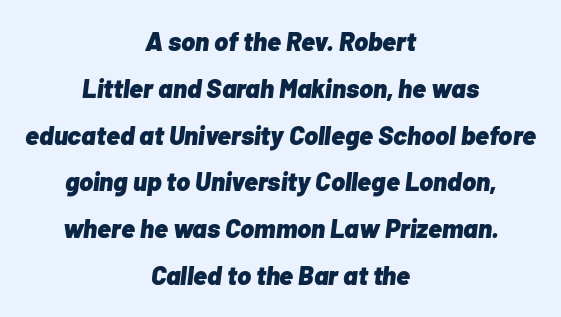
The image shows 26 px bold type, italic (leaning right); set centered, line spacing 1.8x, normal letter spacing, not underlined.
